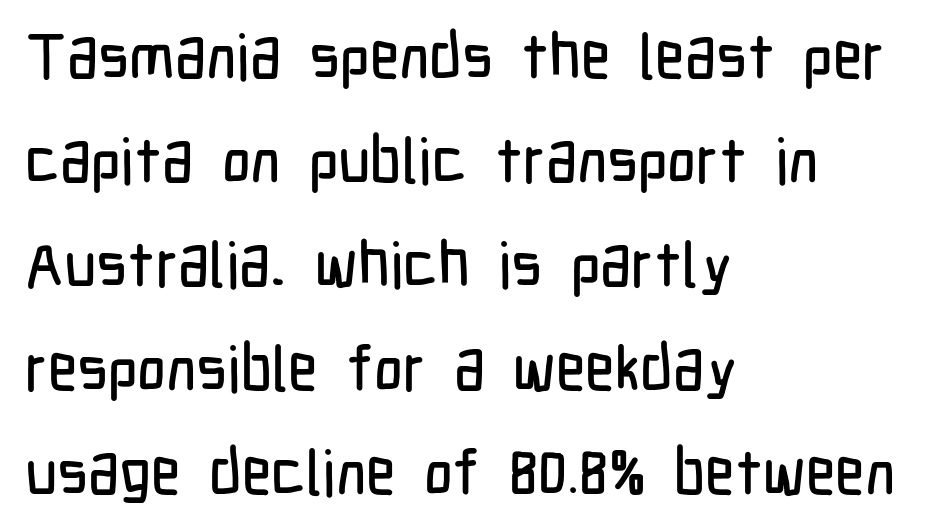
{"serif": "no", "italic": "no", "width": "condensed", "stroke_contrast": "low", "x_height": "medium", "monospaced": "no", "underline": "no", "align": "left", "line_spacing": "normal", "line_spacing_ratio": 1.65, "letter_spacing": "normal", "letter_spacing_em": 0.0, "glyph_px": 63}
